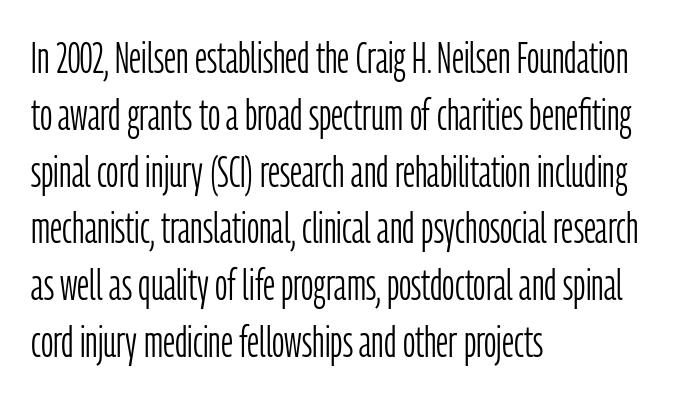
{"serif": "no", "italic": "no", "bold": "no", "weight": "light", "width": "condensed", "stroke_contrast": "low", "x_height": "medium", "monospaced": "no", "underline": "no", "align": "left", "line_spacing": "normal", "line_spacing_ratio": 1.32, "letter_spacing": "normal", "letter_spacing_em": 0.0, "glyph_px": 43}
